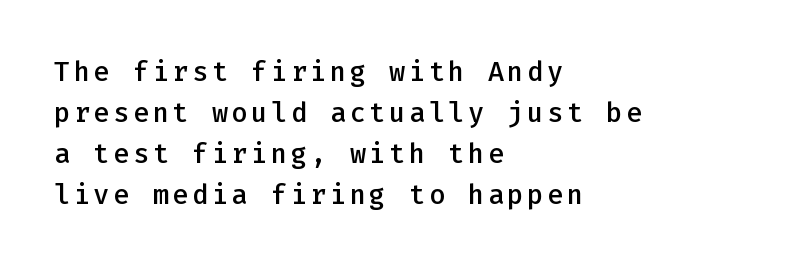
Tall strokes in this sample are plumb rather than angled. Layout note: lines flush left. The designer left line spacing at the default. The font is running at a semibold setting, under full bold. Type without underlining.
